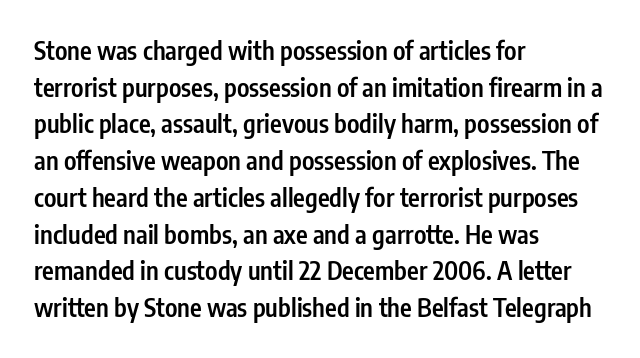
{"italic": "no", "bold": "semi", "underline": "no", "align": "left", "line_spacing": "normal", "line_spacing_ratio": 1.47, "letter_spacing": "normal", "letter_spacing_em": 0.0, "glyph_px": 25}
